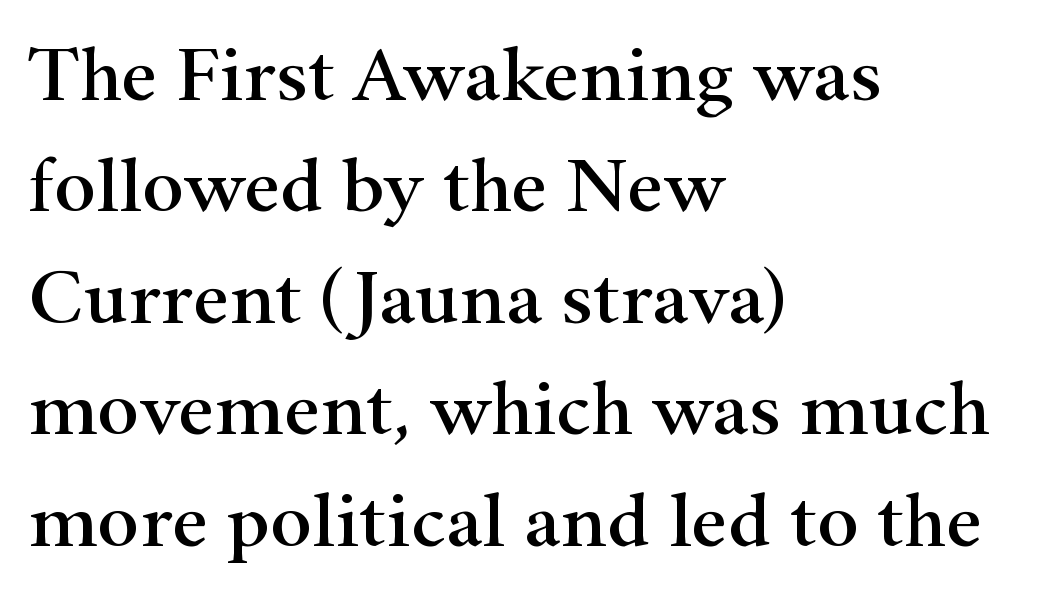
{"serif": "yes", "italic": "no", "width": "wide", "stroke_contrast": "high", "x_height": "small", "monospaced": "no", "underline": "no", "align": "left", "line_spacing": "normal", "line_spacing_ratio": 1.41, "letter_spacing": "normal", "letter_spacing_em": 0.0, "glyph_px": 79}
